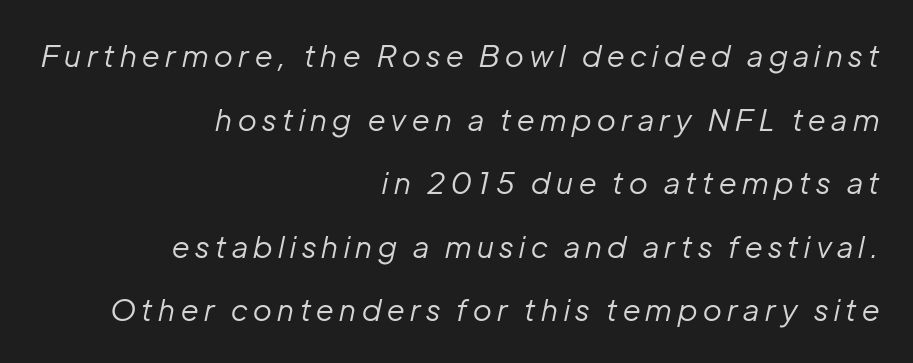
{"italic": "yes", "lean": "right", "slant_degrees": 12, "bold": "no", "weight": "regular", "width": "normal", "stroke_contrast": "low", "x_height": "medium", "monospaced": "no", "underline": "no", "align": "right", "line_spacing": "loose", "line_spacing_ratio": 2.12, "glyph_px": 30}
